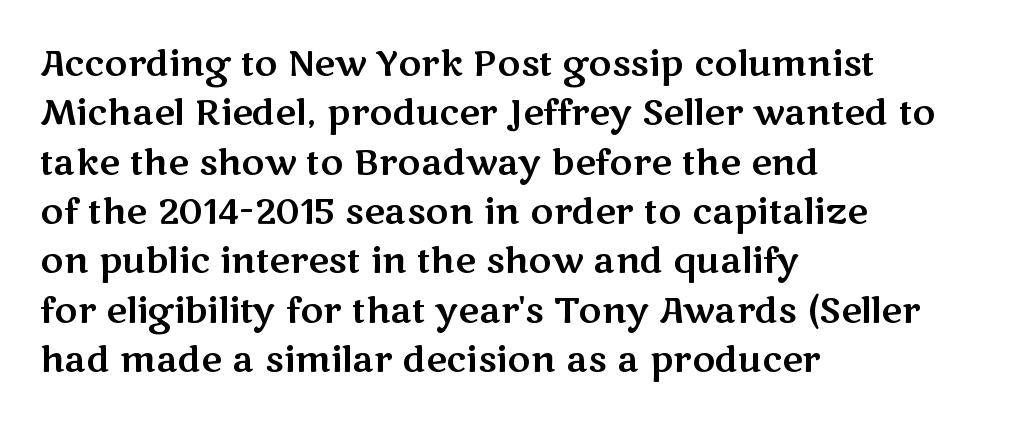
Q: Is the text italic (slanted)? A: No, it is upright.
Q: Is the typeface a serif or a sans-serif typeface? A: Sans-serif.
Q: Is the text underlined? A: No.
Q: How is the paragraph aligned? A: Left-aligned.
Q: Is the spacing between letters normal or unusually wide? A: Normal.
Q: Is the spacing between lines tight, normal or loose? A: Normal.
Q: Width (condensed, normal, or wide)? A: Wide.
Q: Stroke contrast? A: Medium.
Q: x-height? A: Medium.
Q: Monospaced? A: No.
